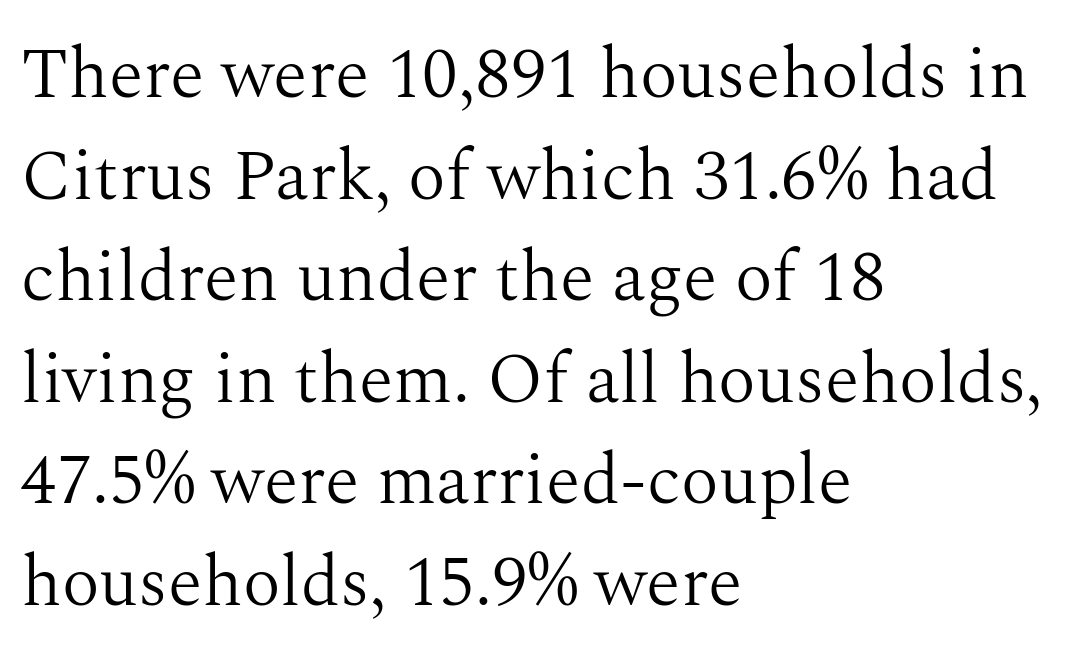
The image shows 71 px light serif type, upright; set left-aligned, normal line spacing (1.43x), normal letter spacing, not underlined; medium stroke contrast and a medium x-height.
